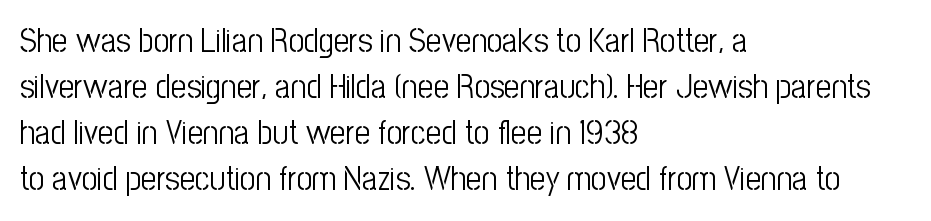
The image shows 34 px light, condensed sans-serif type, upright; set left-aligned, normal line spacing (1.35x), normal letter spacing, not underlined; low stroke contrast and a medium x-height.
